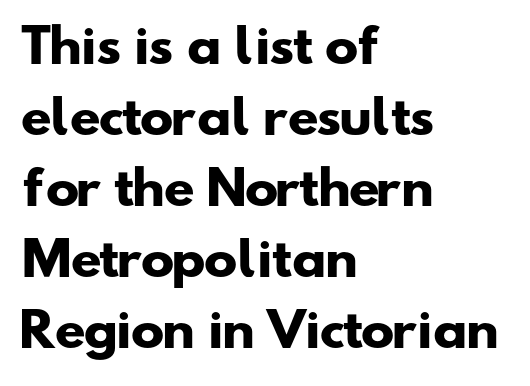
Q: Is the text bold? A: Yes.
Q: Is the typeface a serif or a sans-serif typeface? A: Sans-serif.
Q: Is the text underlined? A: No.
Q: How is the paragraph aligned? A: Left-aligned.
Q: Is the spacing between letters normal or unusually wide? A: Normal.
Q: Is the spacing between lines tight, normal or loose? A: Normal.
Q: Width (condensed, normal, or wide)? A: Wide.
Q: Stroke contrast? A: Low.
Q: x-height? A: Small.
Q: Monospaced? A: No.
